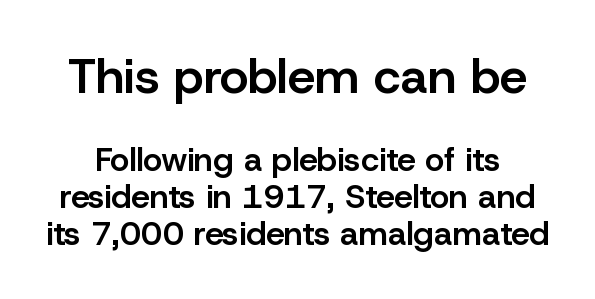
{"serif": "no", "italic": "no", "bold": "semi", "weight": "semibold", "width": "normal", "stroke_contrast": "low", "x_height": "medium", "monospaced": "no", "underline": "no", "line_spacing": "tight", "line_spacing_ratio": 1.12, "letter_spacing": "normal", "letter_spacing_em": 0.0, "larger_block": "first", "size_ratio": 1.48, "glyph_px": 49}
